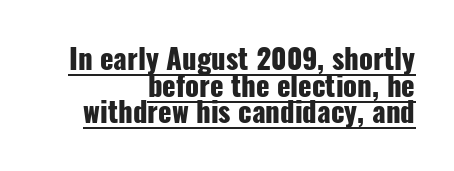
The image shows 28 px heavy, condensed sans-serif type, upright; set right-aligned, tight line spacing (0.95x), normal letter spacing, underlined; low stroke contrast and a medium x-height.
